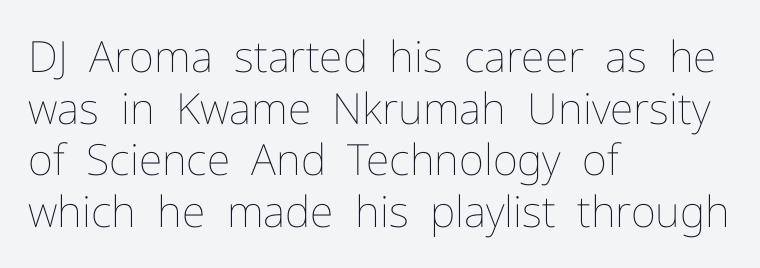
The image shows 43 px thin type, upright; set left-aligned, line spacing 1.2x, normal letter spacing, not underlined; low stroke contrast and a medium x-height.
